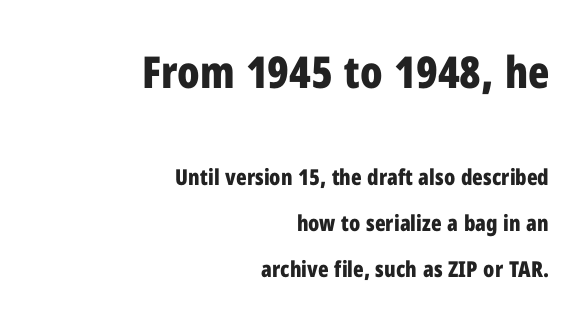
Q: Is the text bold? A: Yes.
Q: Is the text italic (slanted)? A: No, it is upright.
Q: Is the typeface a serif or a sans-serif typeface? A: Sans-serif.
Q: Is the text underlined? A: No.
Q: How is the paragraph aligned? A: Right-aligned.
Q: Is the spacing between letters normal or unusually wide? A: Normal.
Q: Is the spacing between lines tight, normal or loose? A: Loose.
Q: Which block of text is set in a larger size, the first (top) or the second (bottom)? A: The first (top) one.
Q: Width (condensed, normal, or wide)? A: Condensed.
Q: Stroke contrast? A: Low.
Q: x-height? A: Medium.
Q: Monospaced? A: No.
